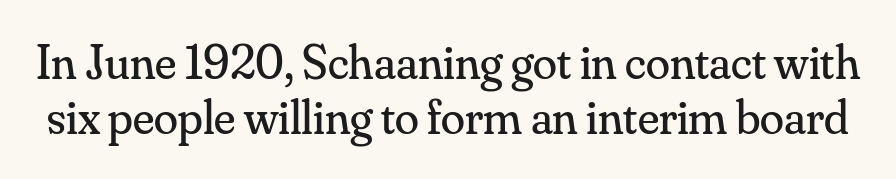
The image shows 49 px regular-weight serif type, upright; set tight line spacing (1.13x), normal letter spacing, not underlined; medium stroke contrast and a small x-height.
